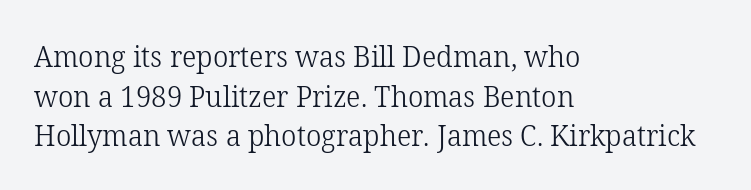
The image shows 30 px light serif type, upright; set left-aligned, normal line spacing (1.32x), normal letter spacing, not underlined; low stroke contrast and a medium x-height.
